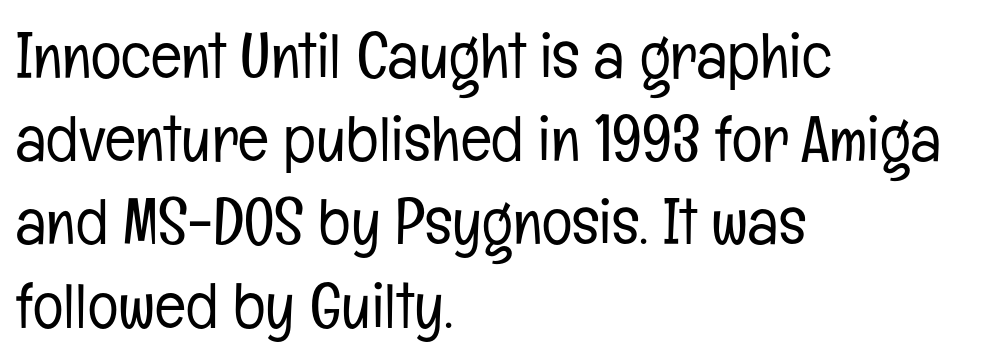
Students, note that the glyphs here touch the page at normal intervals. Varying glyph widths throughout — classic text-font behaviour. If you drew a line through each stem, it would be perfectly vertical. Evenly set lines give the paragraph a standard silhouette. Summary of weight: not heavy and not bold. Honestly, there is no underline to notice here at all.
